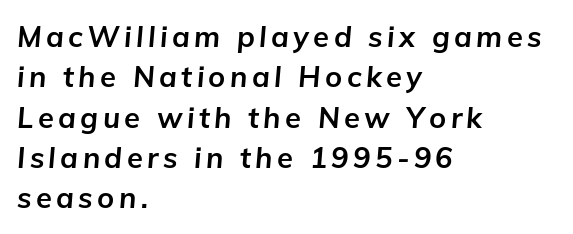
The image shows 29 px bold type, italic (leaning right); set left-aligned, normal line spacing (1.39x), not underlined; low stroke contrast and a medium x-height.
